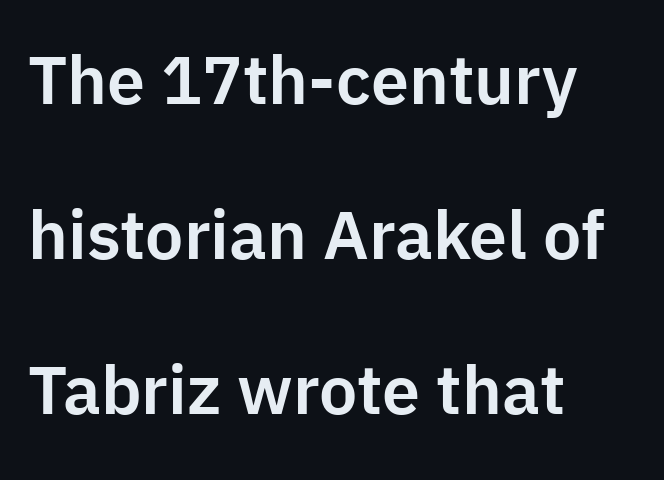
Q: Is the text italic (slanted)? A: No, it is upright.
Q: Is the typeface a serif or a sans-serif typeface? A: Sans-serif.
Q: Is the text underlined? A: No.
Q: How is the paragraph aligned? A: Left-aligned.
Q: Is the spacing between letters normal or unusually wide? A: Normal.
Q: Is the spacing between lines tight, normal or loose? A: Loose.
Q: Width (condensed, normal, or wide)? A: Normal.
Q: Stroke contrast? A: Low.
Q: x-height? A: Medium.
Q: Monospaced? A: No.
